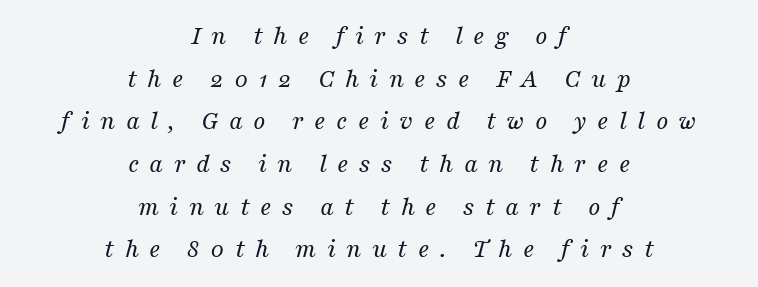
{"italic": "yes", "lean": "right", "slant_degrees": 16, "bold": "no", "underline": "no", "align": "center", "line_spacing": "normal", "line_spacing_ratio": 1.58, "letter_spacing": "wide", "letter_spacing_em": 0.38, "glyph_px": 27}
